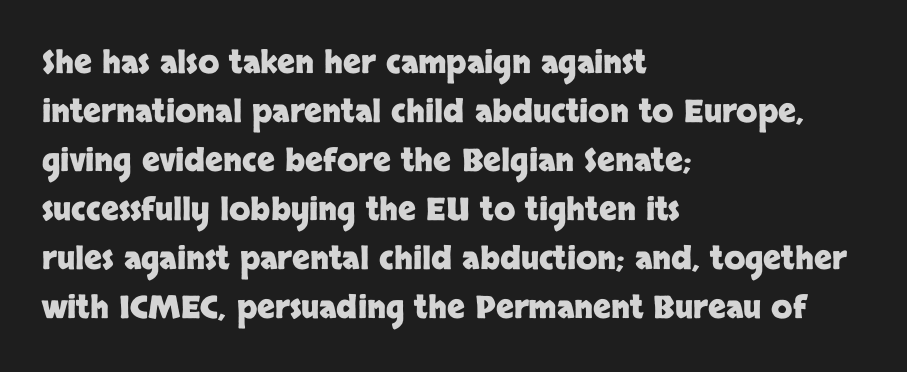
Leading: standard. This is the regular roman posture of the typeface. The passage shown is typed in a proportional face where columns would drift. Nobody touched the tracking dial on this one.
